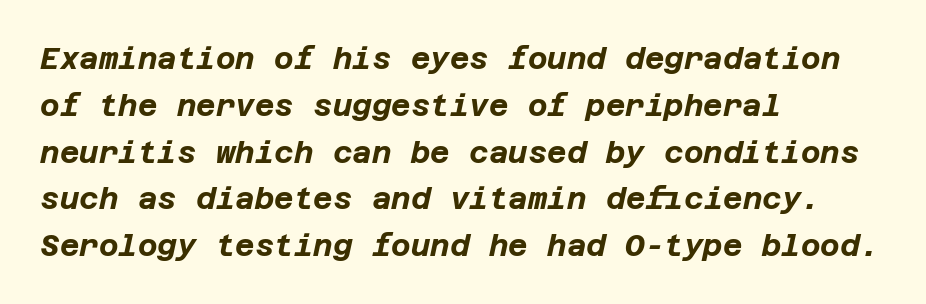
Q: Is the text bold? A: Yes.
Q: Is the text italic (slanted)? A: Yes, it leans right by about 12 degrees.
Q: Is the text underlined? A: No.
Q: How is the paragraph aligned? A: Left-aligned.
Q: Is the spacing between letters normal or unusually wide? A: Normal.
Q: Is the spacing between lines tight, normal or loose? A: Normal.
Q: Width (condensed, normal, or wide)? A: Normal.
Q: Stroke contrast? A: Low.
Q: x-height? A: Large.
